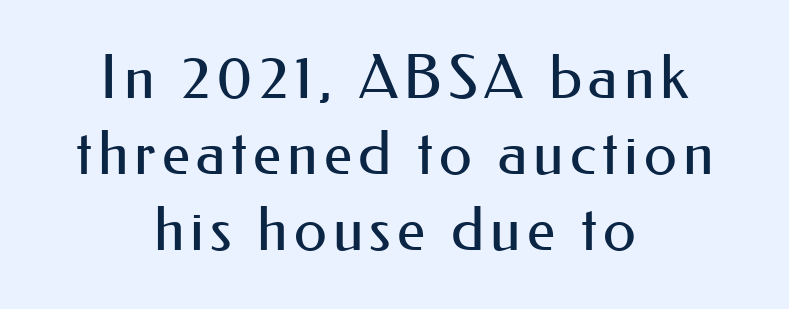
The image shows 60 px regular-weight sans-serif type, upright; set centered, normal line spacing (1.27x), not underlined; medium stroke contrast and a small x-height.
